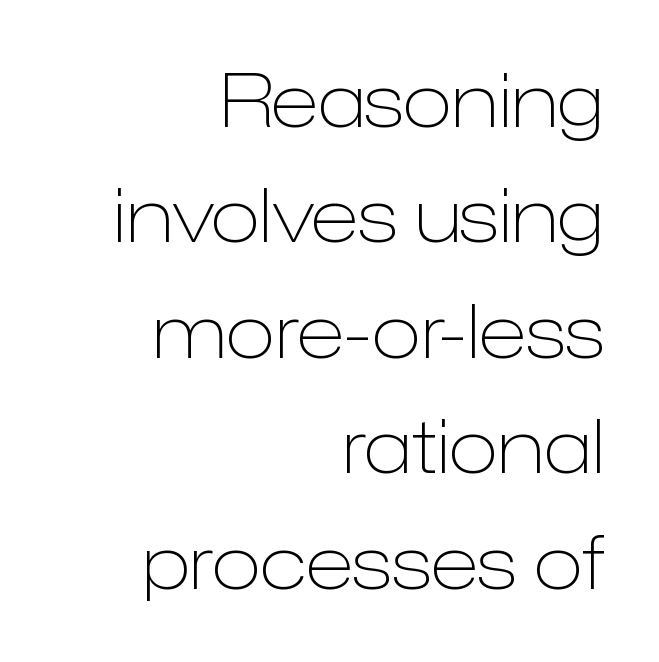
Unmarked baselines from the first word to the last. Letters have the restrained weight of plain body copy at most. The typography opts for an upright posture over an oblique one. The rendering anchors every line to the right-hand side. Characters follow at the spacing the type designer built in.
